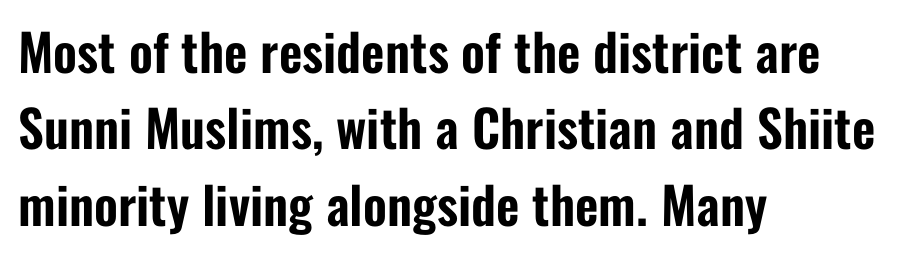
The image shows 51 px condensed sans-serif type, upright; set left-aligned, normal line spacing (1.5x), normal letter spacing, not underlined; low stroke contrast and a medium x-height.
